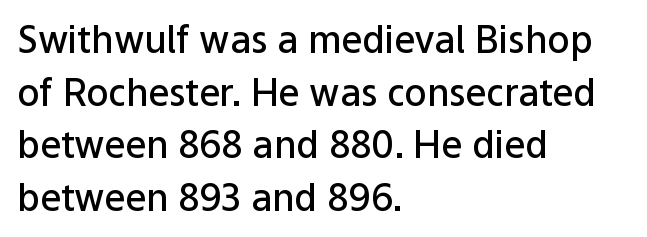
{"serif": "no", "italic": "no", "bold": "semi", "weight": "semibold", "width": "normal", "stroke_contrast": "low", "x_height": "medium", "monospaced": "no", "underline": "no", "align": "left", "line_spacing": "normal", "line_spacing_ratio": 1.42, "letter_spacing": "normal", "letter_spacing_em": 0.0, "glyph_px": 37}
